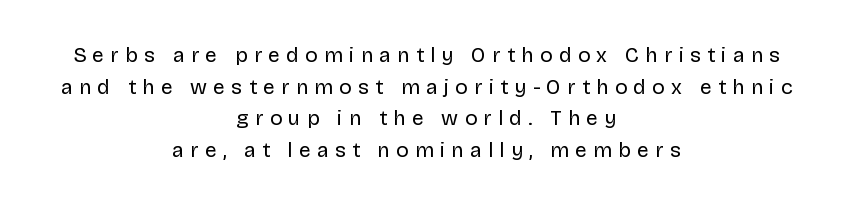
{"italic": "no", "bold": "no", "underline": "no", "align": "center", "line_spacing": "normal", "line_spacing_ratio": 1.51, "letter_spacing": "wide", "letter_spacing_em": 0.3, "glyph_px": 21}
